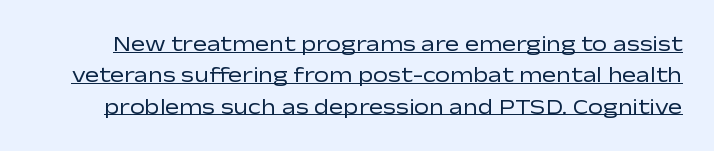
Compared with typical paragraphs, the rows here are spaced about the same. Think standard paragraph weight, or any step lighter than that. Rendered with straight, roman letterforms. In terms of letterspacing, this is plain default setting.
